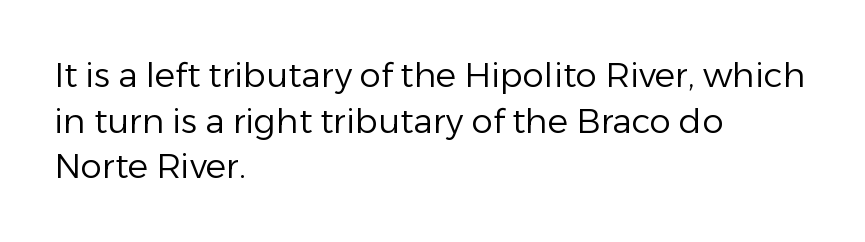
The image shows 34 px regular-weight sans-serif type, upright; set left-aligned, normal line spacing (1.34x), normal letter spacing, not underlined; low stroke contrast and a medium x-height.
